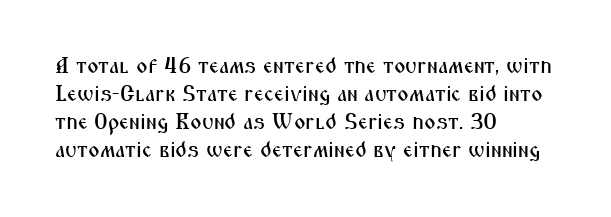
Q: Is the text italic (slanted)? A: No, it is upright.
Q: Is the text underlined? A: No.
Q: How is the paragraph aligned? A: Left-aligned.
Q: Is the spacing between letters normal or unusually wide? A: Normal.
Q: Is the spacing between lines tight, normal or loose? A: Normal.
